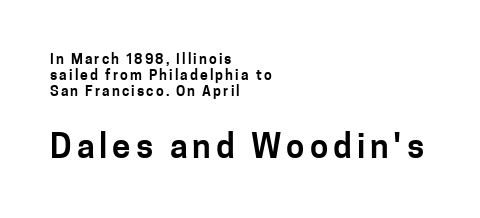
The image shows 33 px sans-serif type, upright; set left-aligned, line spacing 1.16x, not underlined; the second (bottom) block is 2.36x larger; low stroke contrast and a medium x-height.
